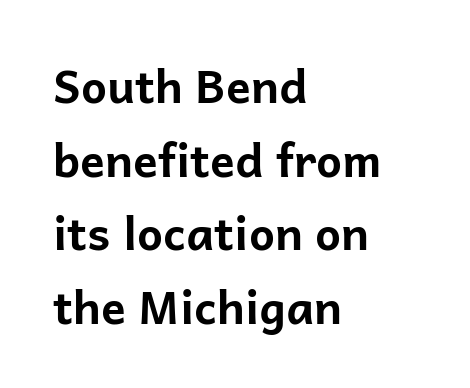
The image shows 46 px bold sans-serif type, upright; set left-aligned, normal line spacing (1.6x), normal letter spacing, not underlined; low stroke contrast and a medium x-height.
